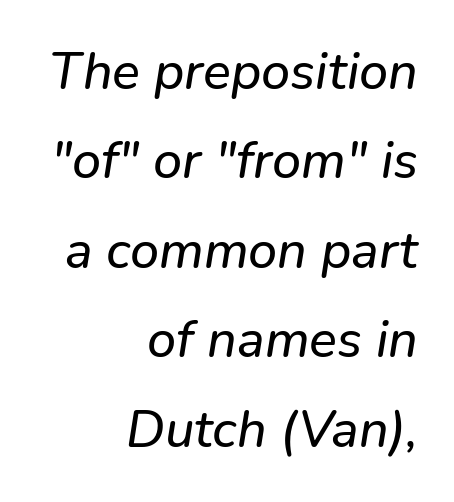
Where is the straight margin? On the right. This is sans-serif lettering, the kind often seen on screens and signage. Rule under the text: the space is simply empty. Between one letter and the next there's only the usual sliver of space. Each letter keeps its own natural width here, so spacing adapts to shape.
